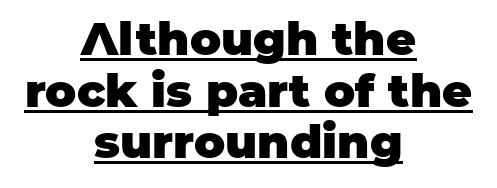
Spacing between characters is what you'd get straight out of the box. The passage is arranged like a title page — every line centered. Beneath each row of characters lies a ruled line. How would I describe the line gaps? Narrow and economical. How heavy is the stroke? Heavy — this is a bold.
